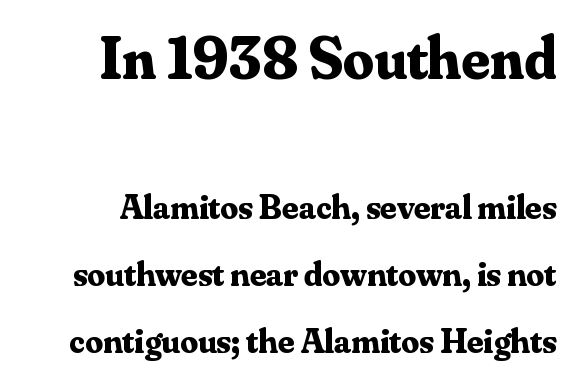
{"serif": "yes", "italic": "no", "bold": "yes", "weight": "bold", "width": "normal", "stroke_contrast": "medium", "x_height": "small", "monospaced": "no", "underline": "no", "line_spacing": "loose", "line_spacing_ratio": 1.91, "letter_spacing": "normal", "letter_spacing_em": 0.0, "larger_block": "first", "size_ratio": 1.74, "glyph_px": 61}
